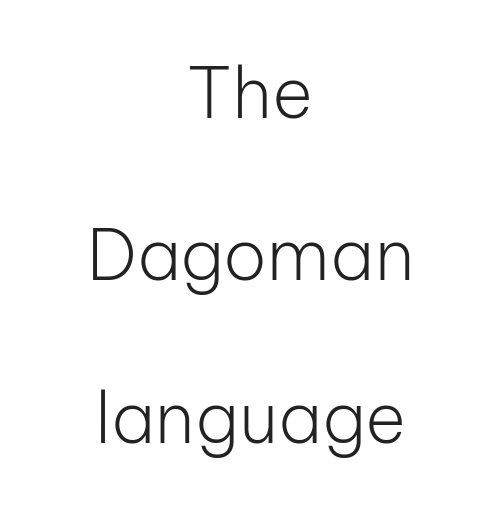
{"serif": "no", "italic": "no", "bold": "no", "weight": "light", "width": "normal", "stroke_contrast": "low", "x_height": "medium", "monospaced": "no", "underline": "no", "align": "center", "line_spacing": "loose", "line_spacing_ratio": 2.32, "letter_spacing": "normal", "letter_spacing_em": 0.0, "glyph_px": 70}
